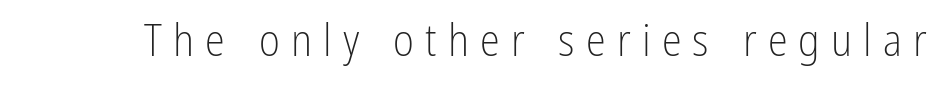
Q: Is the text bold? A: No.
Q: Is the text italic (slanted)? A: No, it is upright.
Q: Is the typeface a serif or a sans-serif typeface? A: Sans-serif.
Q: Is the text underlined? A: No.
Q: Is the spacing between letters normal or unusually wide? A: Unusually wide.
Q: Width (condensed, normal, or wide)? A: Condensed.
Q: Stroke contrast? A: Low.
Q: x-height? A: Medium.
Q: Monospaced? A: No.
